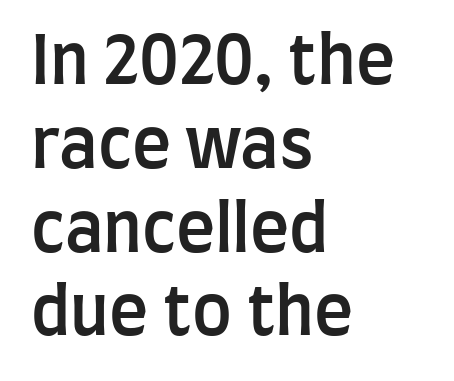
{"serif": "no", "italic": "no", "bold": "semi", "weight": "semibold", "width": "condensed", "stroke_contrast": "low", "x_height": "large", "monospaced": "no", "underline": "no", "align": "left", "line_spacing": "normal", "line_spacing_ratio": 1.27, "letter_spacing": "normal", "letter_spacing_em": 0.0, "glyph_px": 66}
